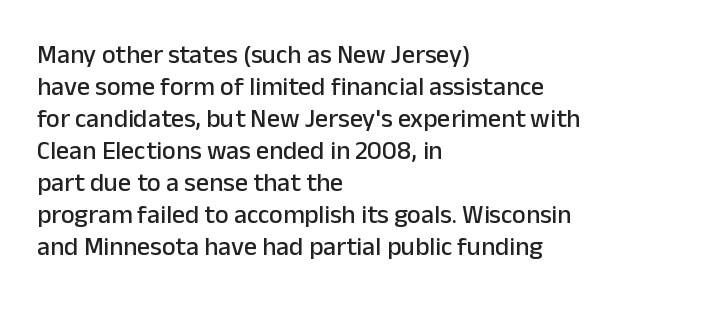
The image shows 26 px text type, upright; set left-aligned, line spacing 1.23x, normal letter spacing, not underlined.
